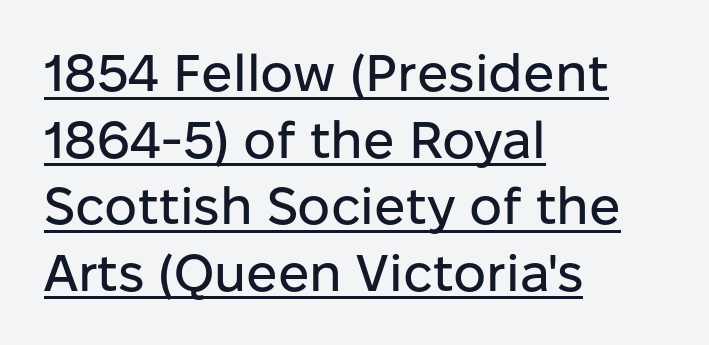
The rendering uses the underline text-decoration. This is sans-serif lettering, the kind often seen on screens and signage. Normally led — the rows are evenly, conventionally spaced. This sample is left-justified, so line endings fall wherever the words run out.
